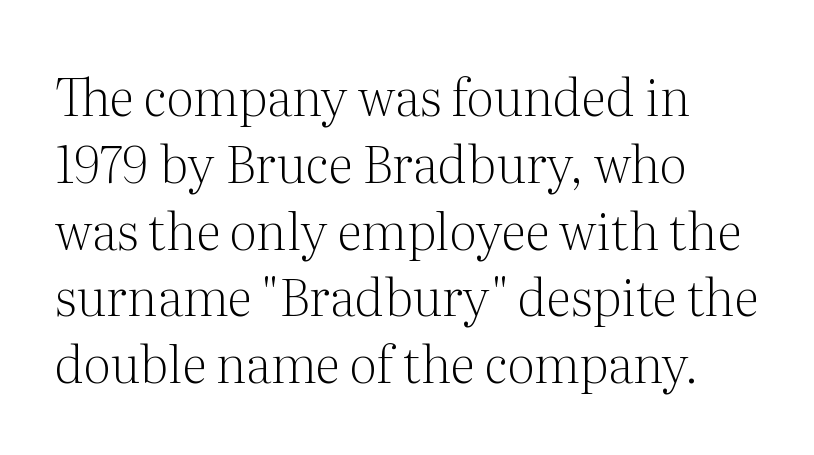
Q: Is the text bold? A: No.
Q: Is the text italic (slanted)? A: No, it is upright.
Q: Is the typeface a serif or a sans-serif typeface? A: Serif.
Q: Is the text underlined? A: No.
Q: How is the paragraph aligned? A: Left-aligned.
Q: Is the spacing between letters normal or unusually wide? A: Normal.
Q: Is the spacing between lines tight, normal or loose? A: Normal.
Q: Width (condensed, normal, or wide)? A: Normal.
Q: Stroke contrast? A: Medium.
Q: x-height? A: Medium.
Q: Monospaced? A: No.
